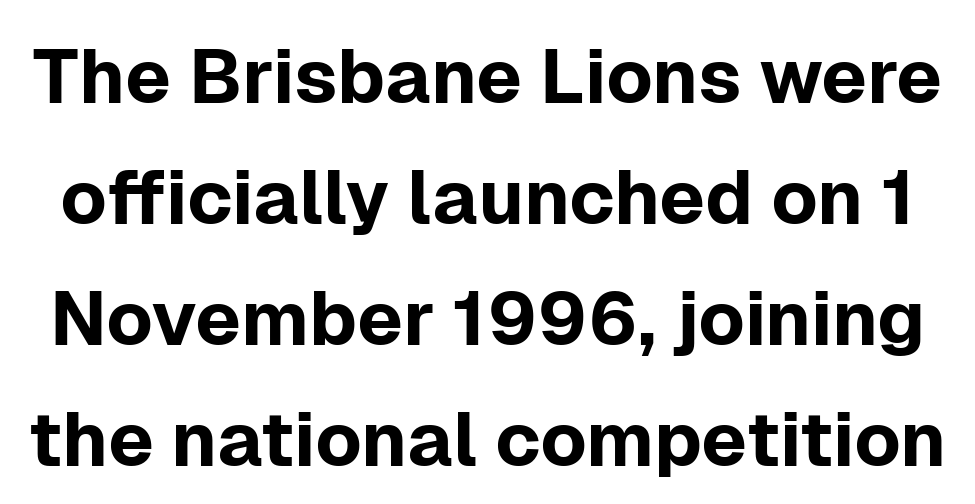
Q: Is the text italic (slanted)? A: No, it is upright.
Q: Is the typeface a serif or a sans-serif typeface? A: Sans-serif.
Q: Is the text underlined? A: No.
Q: Is the spacing between letters normal or unusually wide? A: Normal.
Q: Is the spacing between lines tight, normal or loose? A: Normal.
Q: Width (condensed, normal, or wide)? A: Normal.
Q: Stroke contrast? A: Low.
Q: x-height? A: Medium.
Q: Monospaced? A: No.
